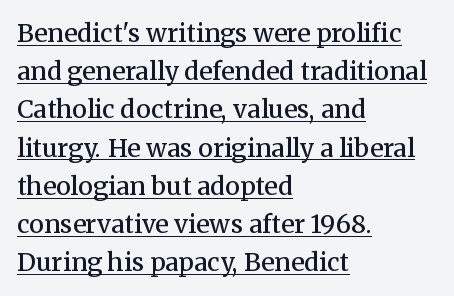
The image shows 25 px text type, upright; set left-aligned, normal line spacing (1.53x), normal letter spacing, underlined.
